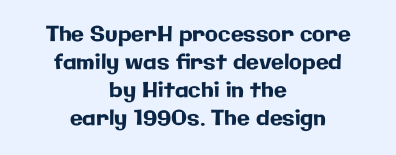
Q: Is the text italic (slanted)? A: No, it is upright.
Q: Is the text underlined? A: No.
Q: How is the paragraph aligned? A: Centered.
Q: Is the spacing between letters normal or unusually wide? A: Normal.
Q: Is the spacing between lines tight, normal or loose? A: Normal.
